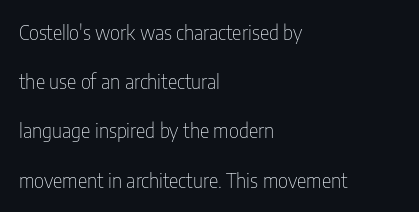
Is there much room between lines? Yes — plenty of vertical air separates them. Nobody drew a line under any word here. Is there any slant? The stems are plumb. The letterforms sit at book weight or below. Leftover space on each line is placed entirely after the last word. In terms of letterspacing, this is plain default setting.
